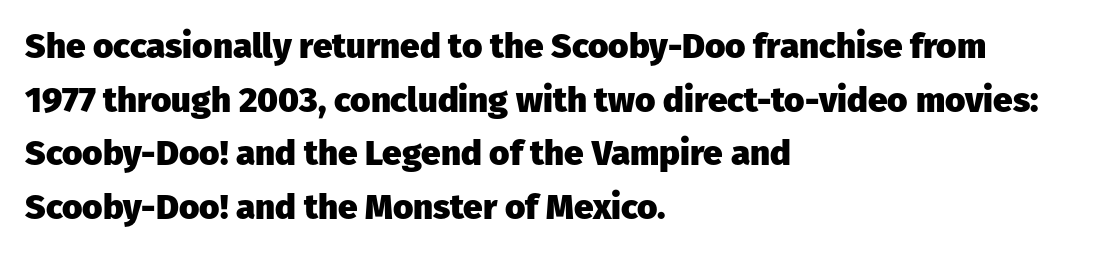
The lettering stays uniformly vertical, giving the passage a roman look. Stroke terminals: plain, sans-serif. If you drew a ruler down the left edge, every line would touch it. Tracking here is standard; glyphs follow each other at the usual distance. Spacing verdict: proportional, widths tailored to each character. The typesetting leans heavy: a genuine bold.
